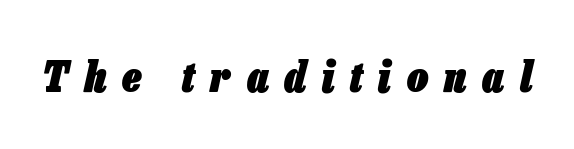
Q: Is the text bold? A: Yes.
Q: Is the text italic (slanted)? A: Yes, it leans right by about 13 degrees.
Q: Is the text underlined? A: No.
Q: Is the spacing between letters normal or unusually wide? A: Unusually wide.
Q: Width (condensed, normal, or wide)? A: Condensed.
Q: Stroke contrast? A: Low.
Q: x-height? A: Medium.
Q: Monospaced? A: No.
